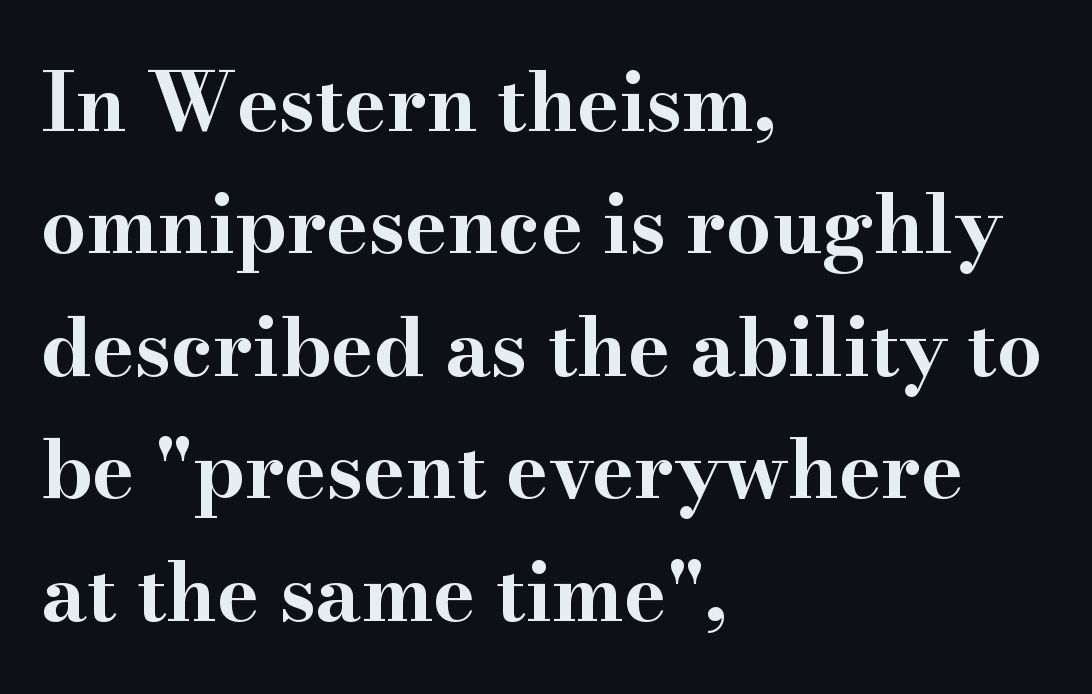
Q: Is the text bold? A: Yes.
Q: Is the text italic (slanted)? A: No, it is upright.
Q: Is the typeface a serif or a sans-serif typeface? A: Serif.
Q: Is the text underlined? A: No.
Q: How is the paragraph aligned? A: Left-aligned.
Q: Is the spacing between letters normal or unusually wide? A: Normal.
Q: Is the spacing between lines tight, normal or loose? A: Normal.
Q: Width (condensed, normal, or wide)? A: Wide.
Q: Stroke contrast? A: High.
Q: x-height? A: Small.
Q: Monospaced? A: No.
